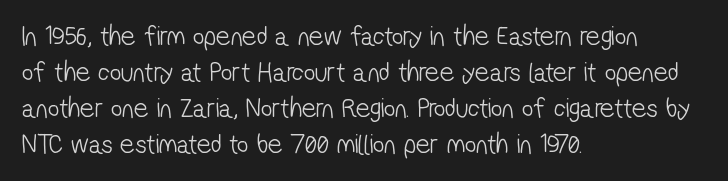
The image shows 28 px light, condensed sans-serif type; set left-aligned, normal line spacing (1.28x), normal letter spacing, not underlined; low stroke contrast and a medium x-height.
